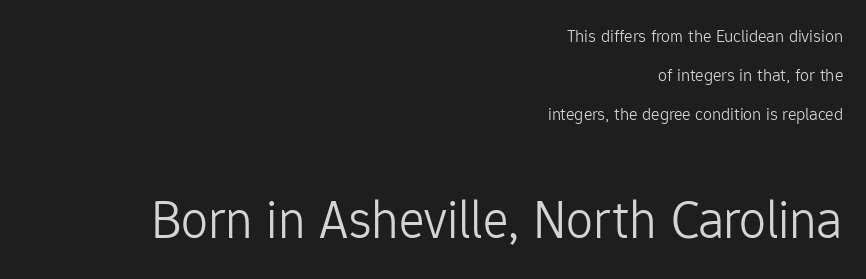
The image shows 54 px light sans-serif type, upright; set right-aligned, loose line spacing (2.16x), normal letter spacing, not underlined; the second (bottom) block is 3.0x larger; low stroke contrast and a medium x-height.
